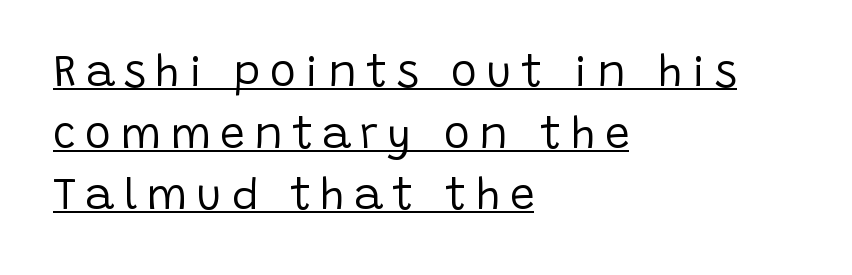
The image shows 44 px regular-weight sans-serif type, upright; set left-aligned, normal line spacing (1.4x), unusually wide letter spacing (+0.21 em), underlined; low stroke contrast and a large x-height.
